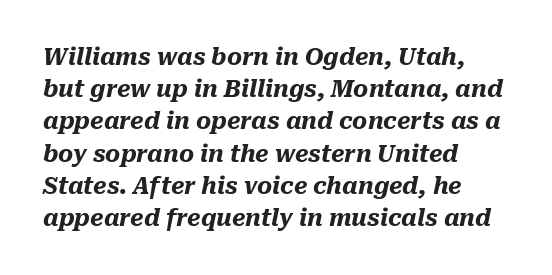
Q: Is the text bold? A: Yes.
Q: Is the text italic (slanted)? A: Yes, it leans right by about 10 degrees.
Q: Is the text underlined? A: No.
Q: How is the paragraph aligned? A: Left-aligned.
Q: Is the spacing between letters normal or unusually wide? A: Normal.
Q: Is the spacing between lines tight, normal or loose? A: Normal.
